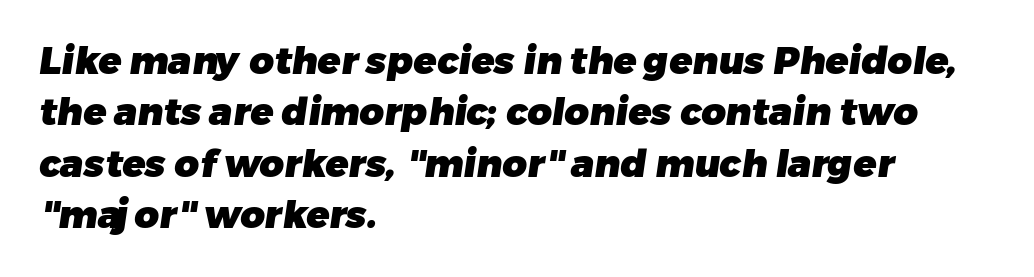
Here the designer chose a conventional face with non-uniform glyph widths. The passage shown has conventional tracking throughout. If you drew a ruler down the left edge, every line would touch it. This block has exactly the height ordinary leading produces. A clean baseline with only descenders dipping below it. These lines carry a lot of weight — the face is fully bold.
